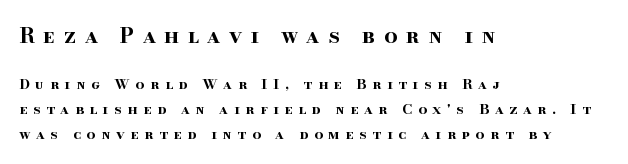
The image shows 21 px bold type, upright; set left-aligned, line spacing 1.77x, unusually wide letter spacing (+0.4 em), not underlined; the first (top) block is 1.5x larger.
